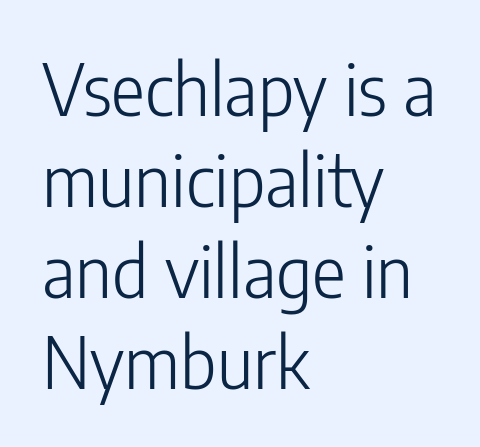
{"serif": "no", "italic": "no", "bold": "no", "weight": "light", "width": "condensed", "stroke_contrast": "low", "x_height": "medium", "monospaced": "no", "underline": "no", "align": "left", "line_spacing": "normal", "line_spacing_ratio": 1.28, "letter_spacing": "normal", "letter_spacing_em": 0.0, "glyph_px": 71}
